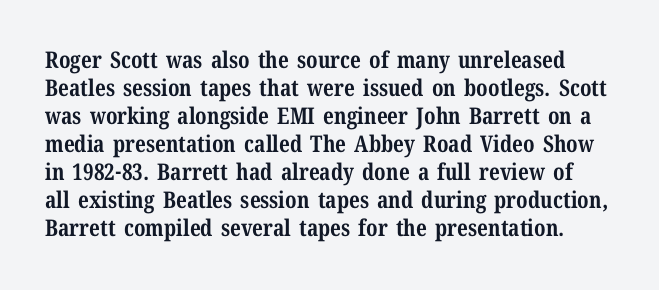
The image shows 23 px bold type, upright; set line spacing 1.22x, normal letter spacing, not underlined.
